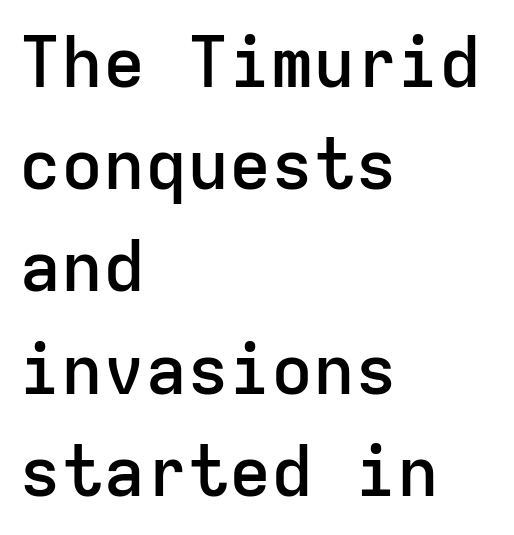
The image shows 70 px semibold sans-serif type, upright, monospaced; set left-aligned, normal line spacing (1.46x), normal letter spacing, not underlined; low stroke contrast and a medium x-height.
